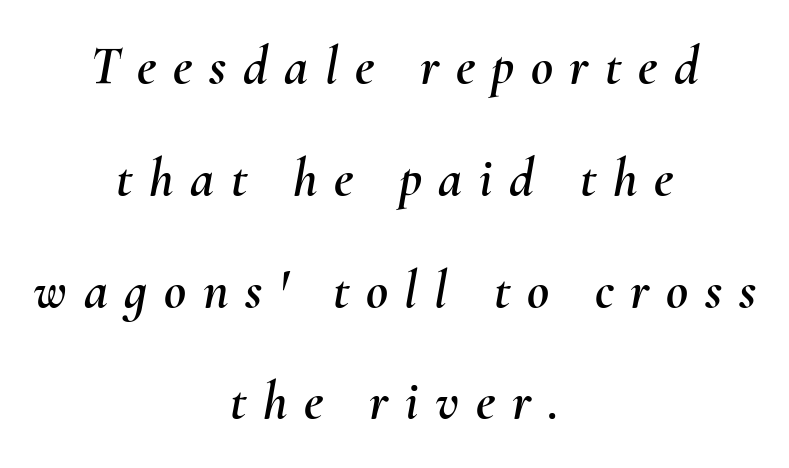
Quick note: underline off. Vertical spacing — loose. Compared with typical body copy, the letter spacing here is much looser. The passage is arranged like a title page — every line centered. The face used here is proportionally spaced, like ordinary book or web type.
